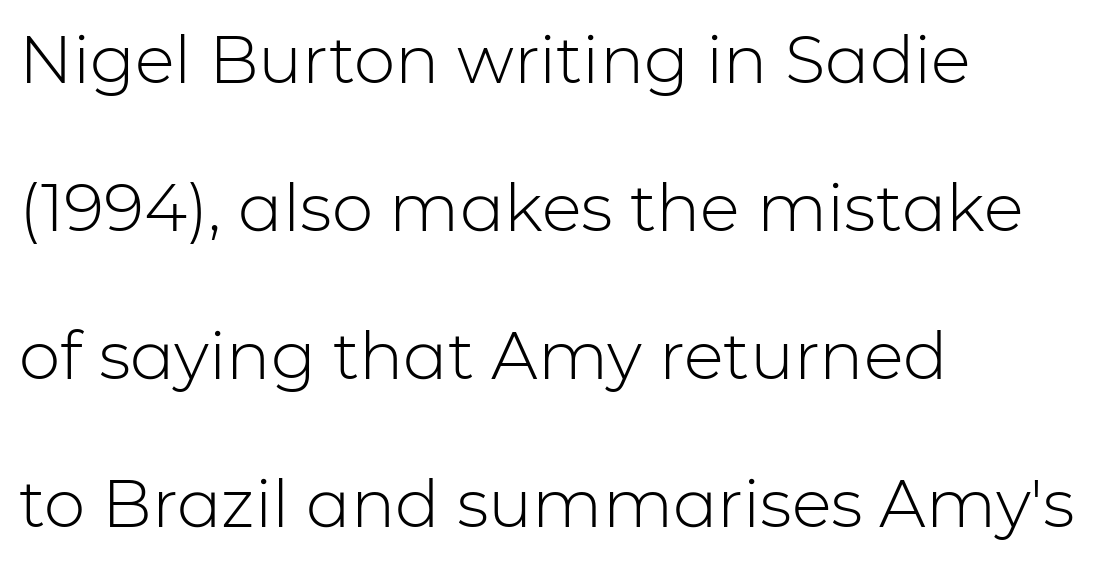
Whoever set this chose breathing room over compactness in the vertical rhythm. The lines in this sample share a left origin and differ only in where they stop. The letters advance in unequal steps, a hallmark of proportional type. It's the straight-up-and-down kind of type. Each letter's strokes conclude bluntly, with no projecting serifs.
